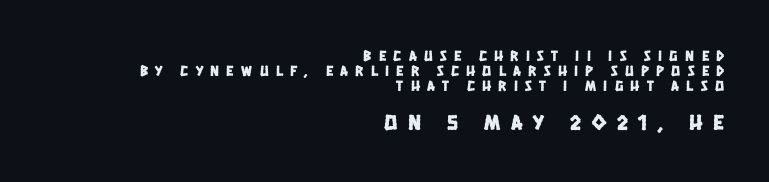
The image shows 22 px text type; set right-aligned, tight line spacing (0.99x), unusually wide letter spacing (+0.49 em), not underlined; the second (bottom) block is 1.47x larger.
